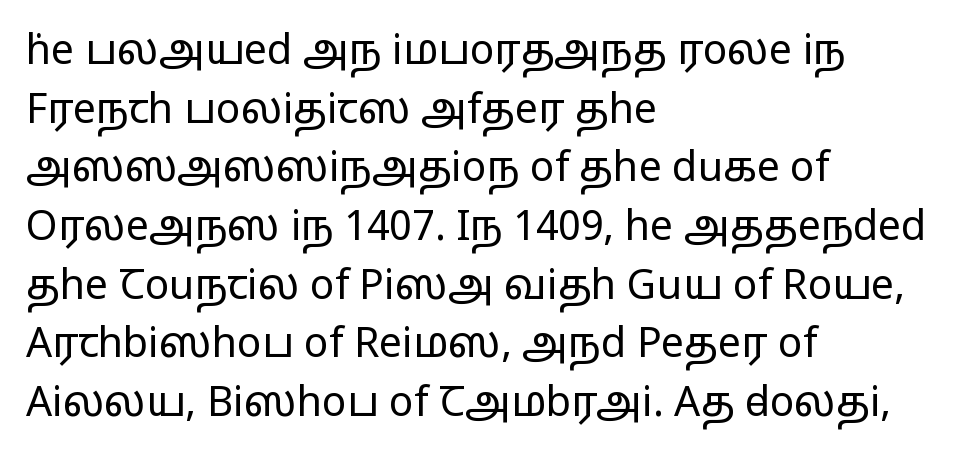
{"serif": "no", "italic": "no", "bold": "no", "weight": "regular", "width": "wide", "stroke_contrast": "low", "x_height": "medium", "monospaced": "no", "underline": "no", "align": "left", "line_spacing": "normal", "line_spacing_ratio": 1.43, "letter_spacing": "normal", "letter_spacing_em": 0.0, "glyph_px": 41}
